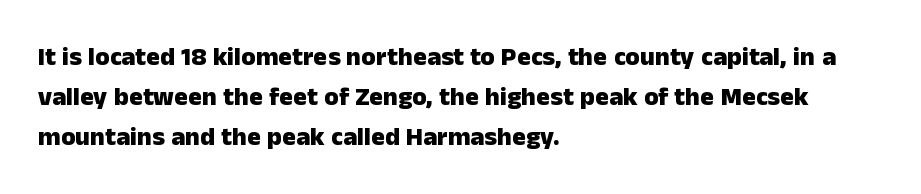
Q: Is the text bold? A: Yes.
Q: Is the text italic (slanted)? A: No, it is upright.
Q: Is the text underlined? A: No.
Q: How is the paragraph aligned? A: Left-aligned.
Q: Is the spacing between letters normal or unusually wide? A: Normal.
Q: Is the spacing between lines tight, normal or loose? A: Normal.
